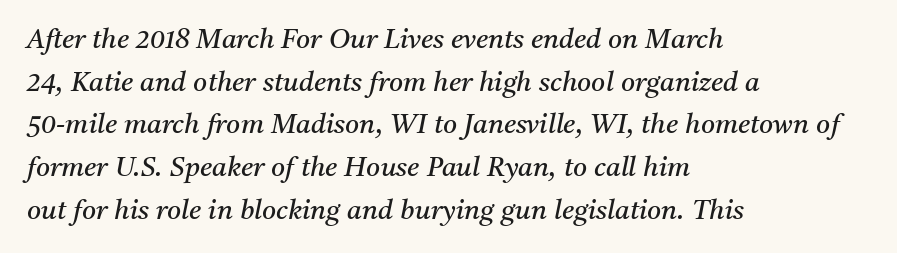
The image shows 27 px text type, italic (leaning right); set left-aligned, normal line spacing (1.58x), normal letter spacing, not underlined.
